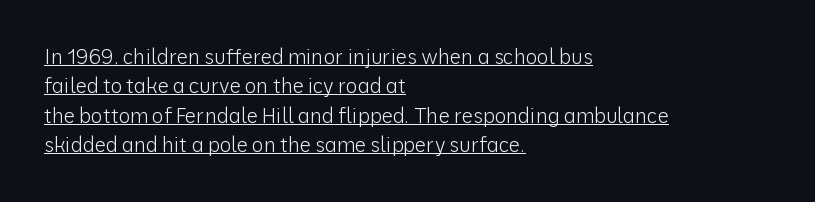
Q: Is the text bold? A: No.
Q: Is the text italic (slanted)? A: No, it is upright.
Q: Is the text underlined? A: Yes.
Q: How is the paragraph aligned? A: Left-aligned.
Q: Is the spacing between letters normal or unusually wide? A: Normal.
Q: Is the spacing between lines tight, normal or loose? A: Normal.
